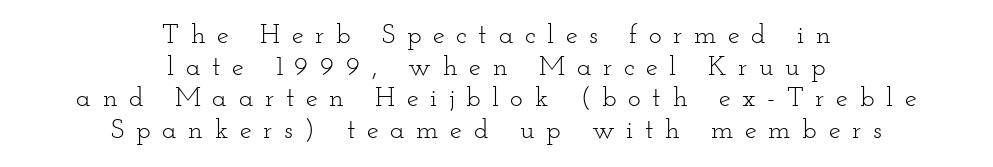
{"italic": "no", "bold": "no", "underline": "no", "align": "center", "line_spacing_ratio": 1.17, "letter_spacing": "wide", "letter_spacing_em": 0.43, "glyph_px": 27}
